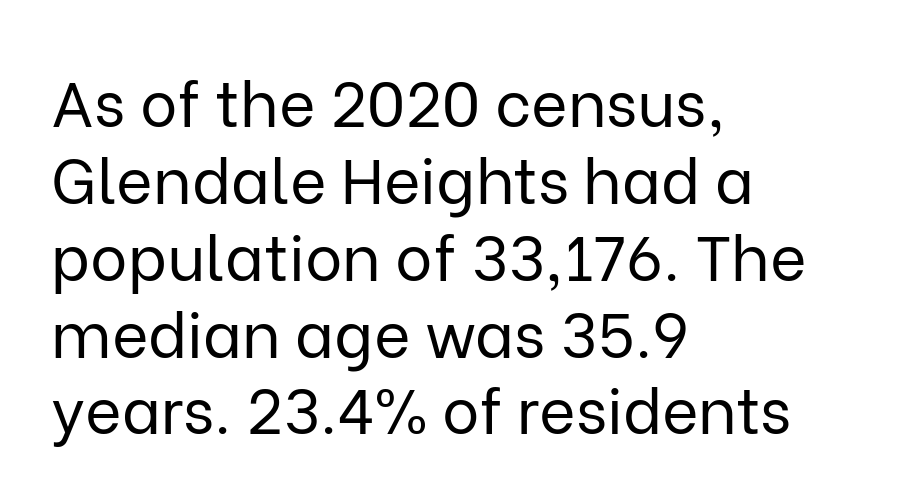
Q: Is the text bold? A: No.
Q: Is the text italic (slanted)? A: No, it is upright.
Q: Is the typeface a serif or a sans-serif typeface? A: Sans-serif.
Q: Is the text underlined? A: No.
Q: How is the paragraph aligned? A: Left-aligned.
Q: Is the spacing between letters normal or unusually wide? A: Normal.
Q: Width (condensed, normal, or wide)? A: Normal.
Q: Stroke contrast? A: Low.
Q: x-height? A: Medium.
Q: Monospaced? A: No.
